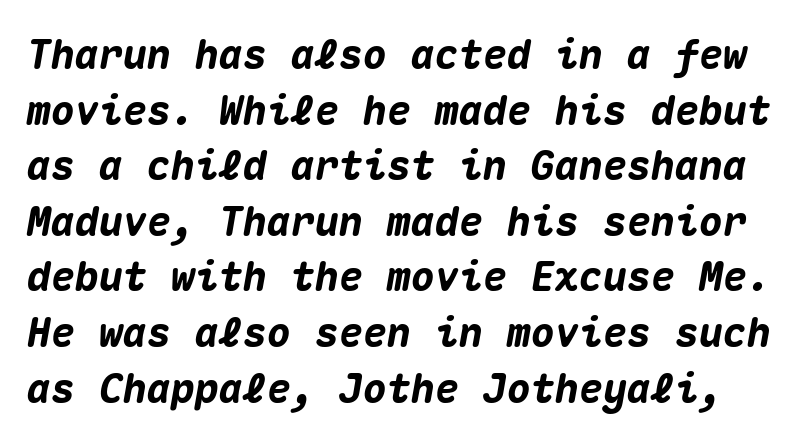
The image shows 40 px heavy type, italic (leaning right), monospaced; set normal line spacing (1.39x), normal letter spacing, not underlined; medium stroke contrast and a medium x-height.
